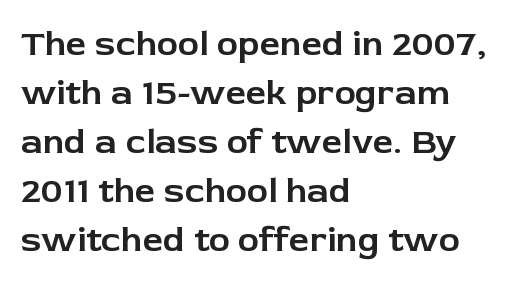
The image shows 36 px sans-serif type, upright; set left-aligned, normal line spacing (1.36x), normal letter spacing, not underlined; low stroke contrast and a medium x-height.
